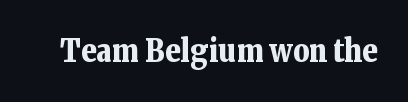
{"serif": "yes", "italic": "no", "bold": "yes", "weight": "bold", "width": "normal", "stroke_contrast": "low", "x_height": "medium", "monospaced": "no", "underline": "no", "letter_spacing": "normal", "letter_spacing_em": 0.0, "glyph_px": 31}
